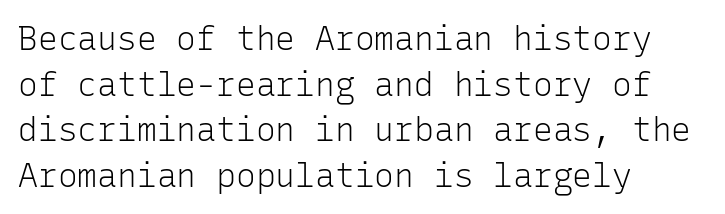
Q: Is the text bold? A: No.
Q: Is the text italic (slanted)? A: No, it is upright.
Q: Is the typeface a serif or a sans-serif typeface? A: Sans-serif.
Q: Is the text underlined? A: No.
Q: How is the paragraph aligned? A: Left-aligned.
Q: Is the spacing between letters normal or unusually wide? A: Normal.
Q: Is the spacing between lines tight, normal or loose? A: Normal.
Q: Width (condensed, normal, or wide)? A: Normal.
Q: Stroke contrast? A: Low.
Q: x-height? A: Medium.
Q: Monospaced? A: Yes.
